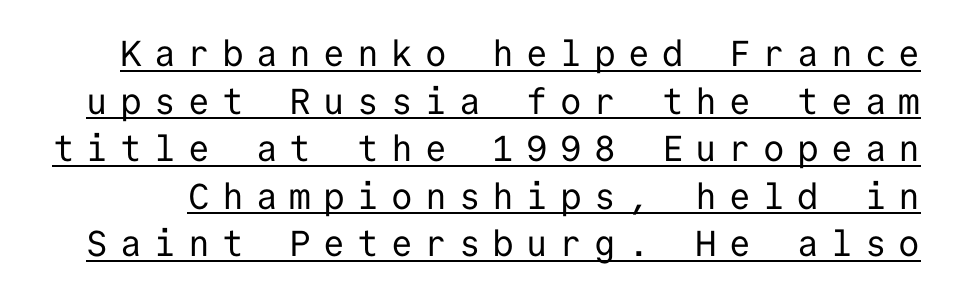
Underlining? Definitely there. This rendering employs a face without finishing strokes, i.e., a sans-serif. No letter is thick-stroked: the sample isn't bold. Ordinary non-slanted type is in use.
